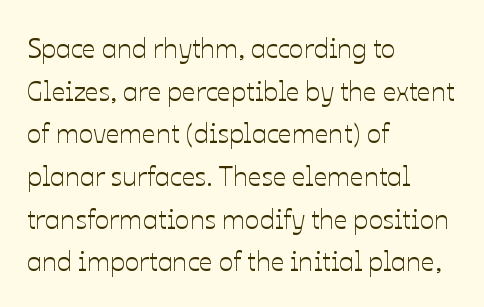
The image shows 27 px text type, upright; set left-aligned, normal line spacing (1.58x), normal letter spacing, not underlined.
